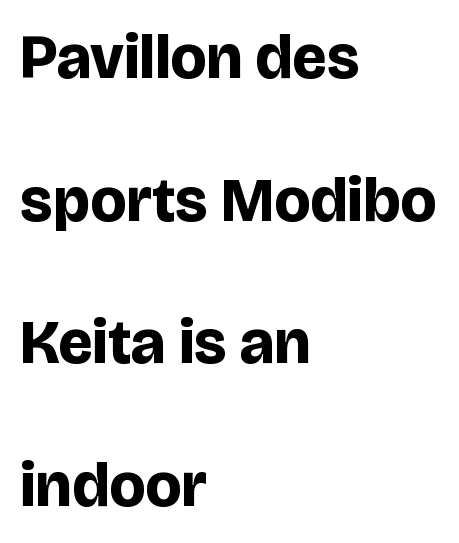
{"serif": "no", "italic": "no", "bold": "yes", "weight": "bold", "width": "normal", "stroke_contrast": "low", "x_height": "large", "monospaced": "no", "underline": "no", "align": "left", "line_spacing": "loose", "line_spacing_ratio": 2.3, "letter_spacing": "normal", "letter_spacing_em": 0.0, "glyph_px": 62}
